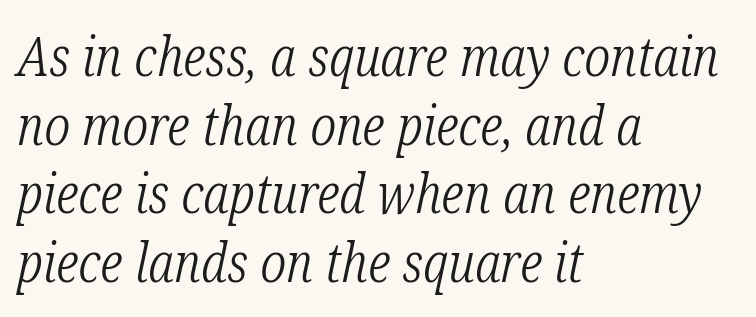
{"serif": "yes", "italic": "yes", "lean": "right", "slant_degrees": 12, "bold": "no", "weight": "light", "width": "condensed", "stroke_contrast": "low", "x_height": "medium", "monospaced": "no", "underline": "no", "align": "left", "line_spacing": "normal", "line_spacing_ratio": 1.25, "letter_spacing": "normal", "letter_spacing_em": 0.0, "glyph_px": 55}
